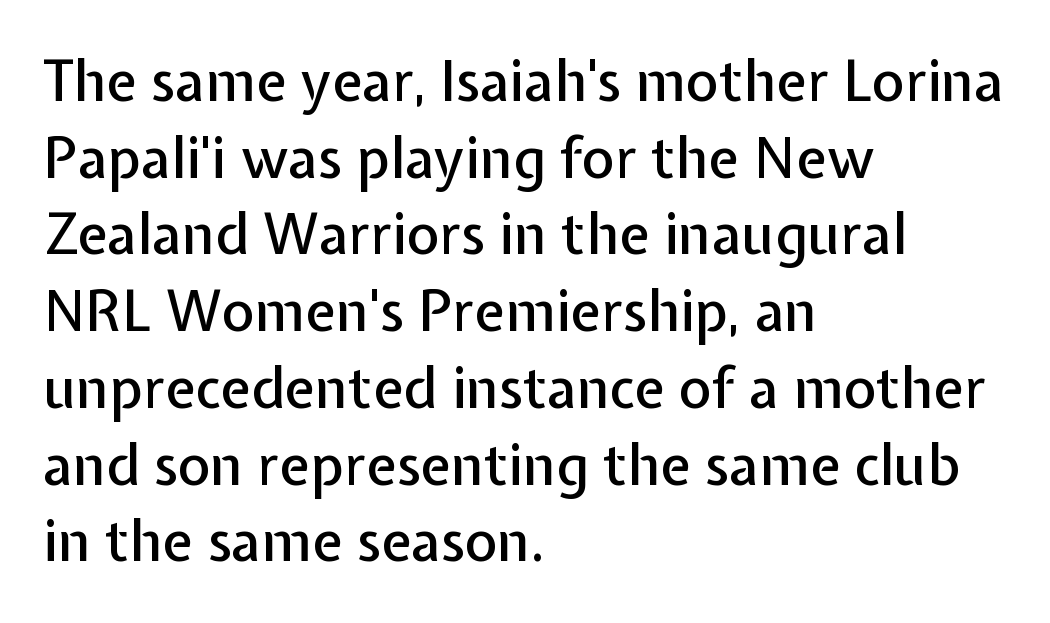
{"serif": "no", "italic": "no", "width": "normal", "stroke_contrast": "low", "x_height": "medium", "monospaced": "no", "underline": "no", "align": "left", "line_spacing": "normal", "line_spacing_ratio": 1.37, "letter_spacing": "normal", "letter_spacing_em": 0.0, "glyph_px": 56}
